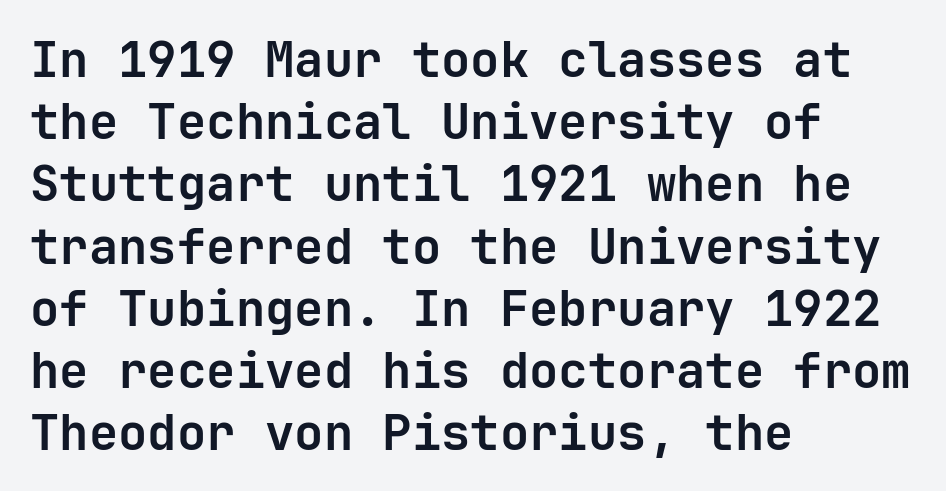
Q: Is the text bold? A: Yes.
Q: Is the text italic (slanted)? A: No, it is upright.
Q: Is the typeface a serif or a sans-serif typeface? A: Sans-serif.
Q: Is the text underlined? A: No.
Q: How is the paragraph aligned? A: Left-aligned.
Q: Is the spacing between letters normal or unusually wide? A: Normal.
Q: Is the spacing between lines tight, normal or loose? A: Normal.
Q: Width (condensed, normal, or wide)? A: Normal.
Q: Stroke contrast? A: Low.
Q: x-height? A: Medium.
